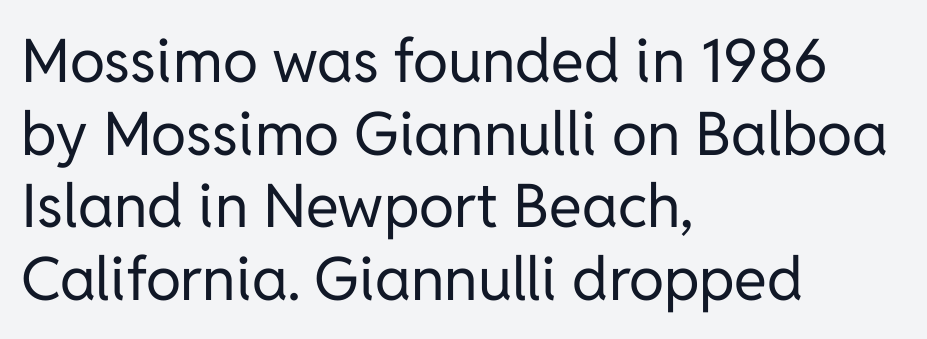
{"serif": "no", "italic": "no", "bold": "no", "weight": "regular", "width": "normal", "stroke_contrast": "low", "x_height": "medium", "monospaced": "no", "underline": "no", "align": "left", "line_spacing_ratio": 1.21, "letter_spacing": "normal", "letter_spacing_em": 0.0, "glyph_px": 60}
